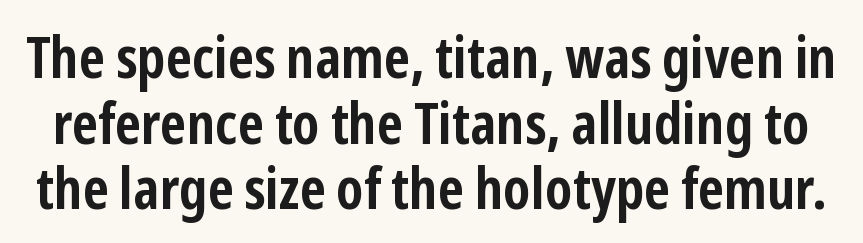
The image shows 58 px semibold, condensed sans-serif type, upright; set tight line spacing (1.13x), normal letter spacing, not underlined; low stroke contrast and a medium x-height.
